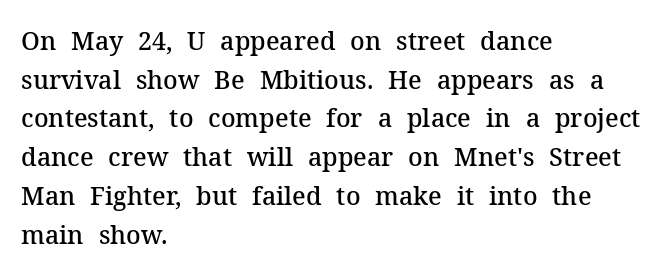
Quick note: underline off. The passage is arranged the way most books set body copy — flush left. Quick note: interline space is typical. Posture: vertical. The letters sit at their default tracking, neither squeezed nor spread.
